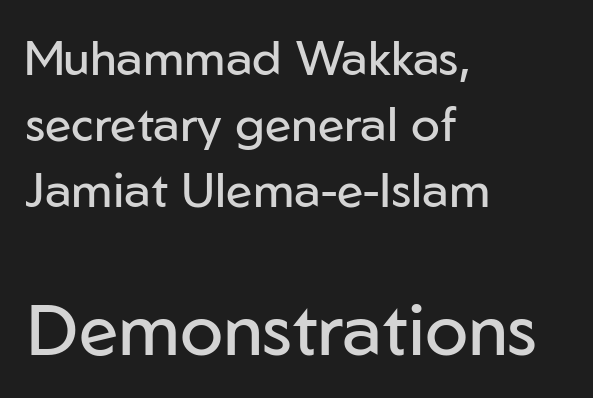
Proportional: the letters do not fall into vertical columns. The line texture is even and compact thanks to regular tracking. Nobody drew a line under any word here. Each letter's strokes conclude bluntly, with no projecting serifs. Posture: straight, roman, zero tilt.
